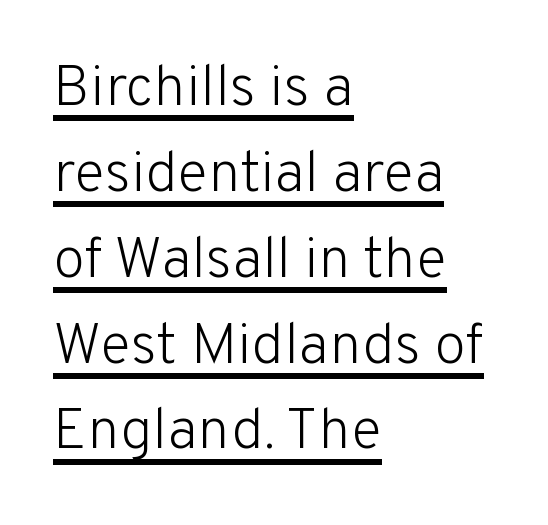
The image shows 58 px light sans-serif type, upright; set left-aligned, normal line spacing (1.48x), normal letter spacing, underlined; low stroke contrast and a medium x-height.
